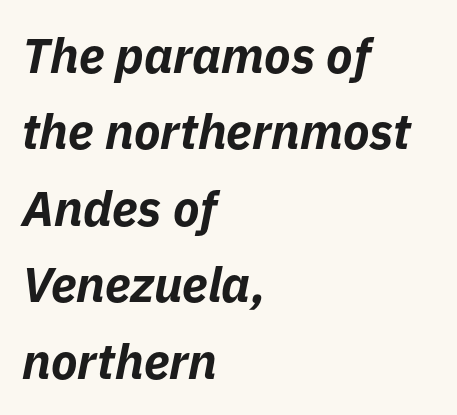
{"italic": "yes", "lean": "right", "slant_degrees": 11, "bold": "yes", "weight": "bold", "width": "normal", "stroke_contrast": "low", "x_height": "medium", "monospaced": "no", "underline": "no", "align": "left", "line_spacing": "normal", "line_spacing_ratio": 1.56, "letter_spacing": "normal", "letter_spacing_em": 0.0, "glyph_px": 49}
